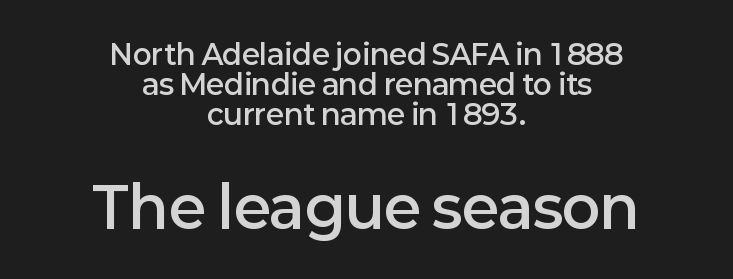
{"serif": "no", "italic": "no", "bold": "semi", "weight": "semibold", "width": "normal", "stroke_contrast": "low", "x_height": "medium", "monospaced": "no", "underline": "no", "align": "center", "line_spacing": "tight", "line_spacing_ratio": 1.08, "letter_spacing": "normal", "letter_spacing_em": 0.0, "larger_block": "second", "size_ratio": 2.04, "glyph_px": 57}
